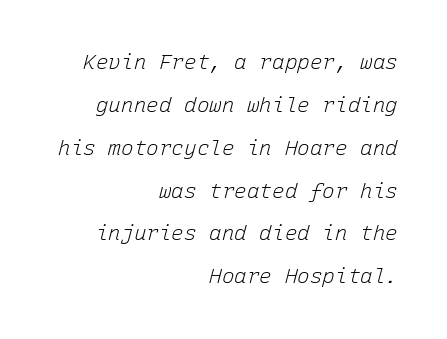
Q: Is the text bold? A: No.
Q: Is the text italic (slanted)? A: Yes, it leans right by about 15 degrees.
Q: Is the text underlined? A: No.
Q: How is the paragraph aligned? A: Right-aligned.
Q: Is the spacing between letters normal or unusually wide? A: Normal.
Q: Is the spacing between lines tight, normal or loose? A: Loose.
